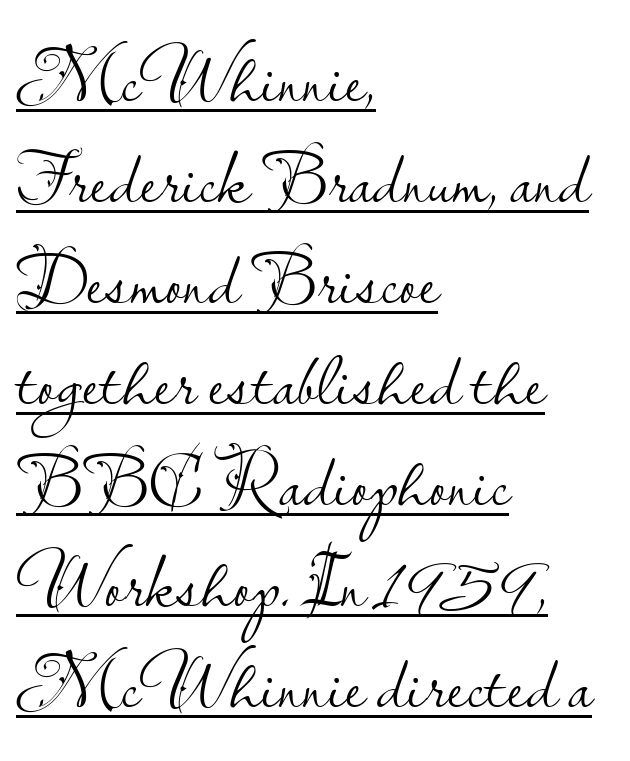
Q: Is the text bold? A: No.
Q: Is the text italic (slanted)? A: Yes.
Q: Is the typeface a serif or a sans-serif typeface? A: Sans-serif.
Q: Is the text underlined? A: Yes.
Q: How is the paragraph aligned? A: Left-aligned.
Q: Is the spacing between letters normal or unusually wide? A: Normal.
Q: Is the spacing between lines tight, normal or loose? A: Normal.
Q: Width (condensed, normal, or wide)? A: Normal.
Q: Stroke contrast? A: Low.
Q: x-height? A: Small.
Q: Monospaced? A: No.
